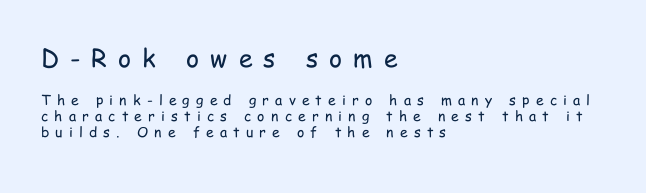
The image shows 25 px text type, upright; set left-aligned, tight line spacing (1.15x), unusually wide letter spacing (+0.44 em), not underlined; the first (top) block is 1.79x larger.
